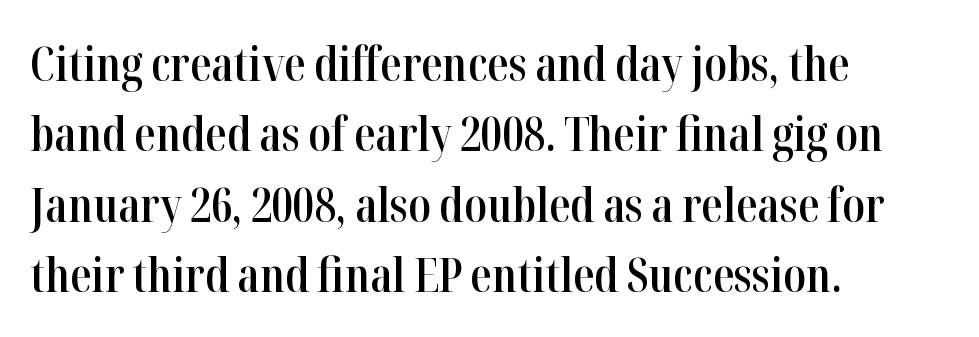
Q: Is the text bold? A: Semi-bold.
Q: Is the text italic (slanted)? A: No, it is upright.
Q: Is the typeface a serif or a sans-serif typeface? A: Serif.
Q: Is the text underlined? A: No.
Q: How is the paragraph aligned? A: Left-aligned.
Q: Is the spacing between letters normal or unusually wide? A: Normal.
Q: Is the spacing between lines tight, normal or loose? A: Normal.
Q: Width (condensed, normal, or wide)? A: Condensed.
Q: Stroke contrast? A: High.
Q: x-height? A: Medium.
Q: Monospaced? A: No.
